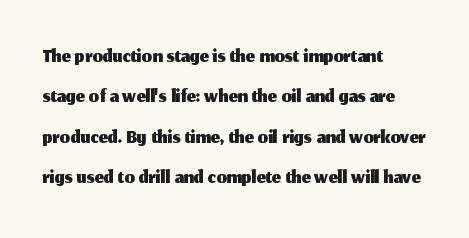
Whoever set this chose a conventional vertical rhythm. Unlike italic type, these characters show no tilt at all. The passage shown is not underscored anywhere. These lines are rendered in a variable-pitch font. Stroke terminals: plain, sans-serif. The face used here is rendered with its standard letterfit.
